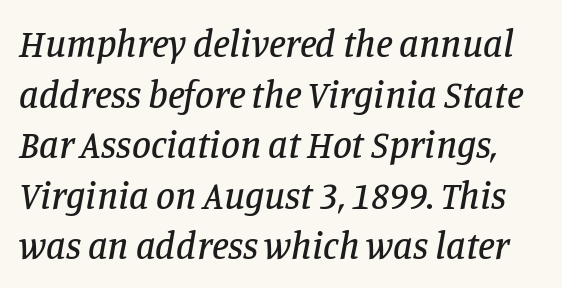
Q: Is the text italic (slanted)? A: Yes, it leans right by about 11 degrees.
Q: Is the typeface a serif or a sans-serif typeface? A: Serif.
Q: Is the text underlined? A: No.
Q: Is the spacing between letters normal or unusually wide? A: Normal.
Q: Is the spacing between lines tight, normal or loose? A: Normal.
Q: Width (condensed, normal, or wide)? A: Normal.
Q: Stroke contrast? A: Low.
Q: x-height? A: Large.
Q: Monospaced? A: No.
